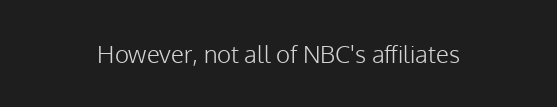
The image shows 24 px text type, upright; set normal letter spacing, not underlined.
